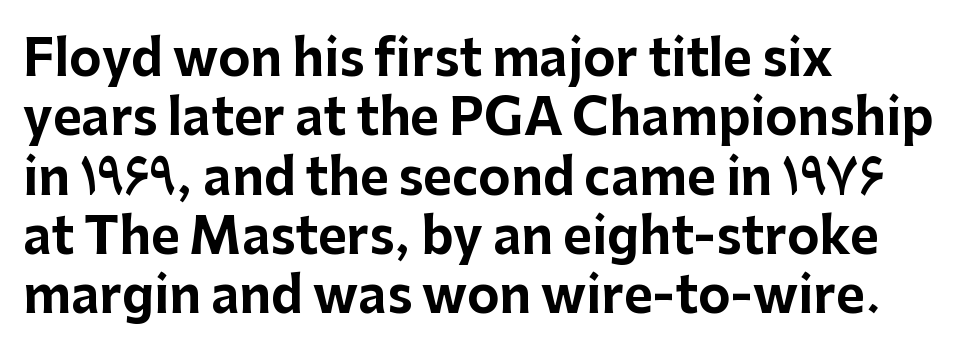
{"serif": "no", "italic": "no", "bold": "yes", "weight": "bold", "width": "normal", "stroke_contrast": "low", "x_height": "medium", "monospaced": "no", "underline": "no", "align": "left", "line_spacing_ratio": 1.21, "letter_spacing": "normal", "letter_spacing_em": 0.0, "glyph_px": 49}
